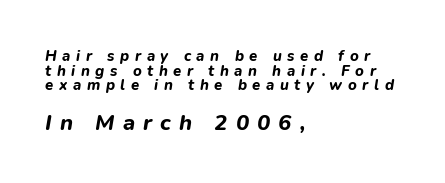
Q: Is the text bold? A: Yes.
Q: Is the text italic (slanted)? A: Yes, it leans right by about 9 degrees.
Q: Is the text underlined? A: No.
Q: How is the paragraph aligned? A: Left-aligned.
Q: Is the spacing between letters normal or unusually wide? A: Unusually wide.
Q: Is the spacing between lines tight, normal or loose? A: Tight.
Q: Which block of text is set in a larger size, the first (top) or the second (bottom)? A: The second (bottom) one.
